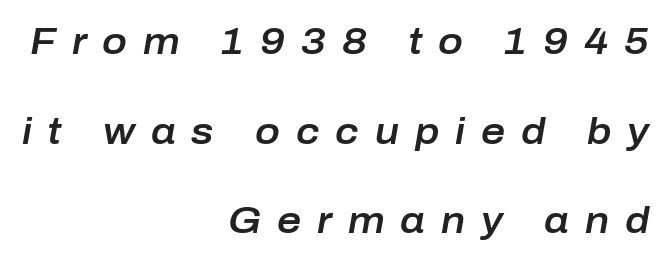
Q: Is the text italic (slanted)? A: Yes, it leans right by about 10 degrees.
Q: Is the text underlined? A: No.
Q: How is the paragraph aligned? A: Right-aligned.
Q: Is the spacing between letters normal or unusually wide? A: Unusually wide.
Q: Is the spacing between lines tight, normal or loose? A: Loose.
Q: Width (condensed, normal, or wide)? A: Normal.
Q: Stroke contrast? A: Low.
Q: x-height? A: Medium.
Q: Monospaced? A: No.
